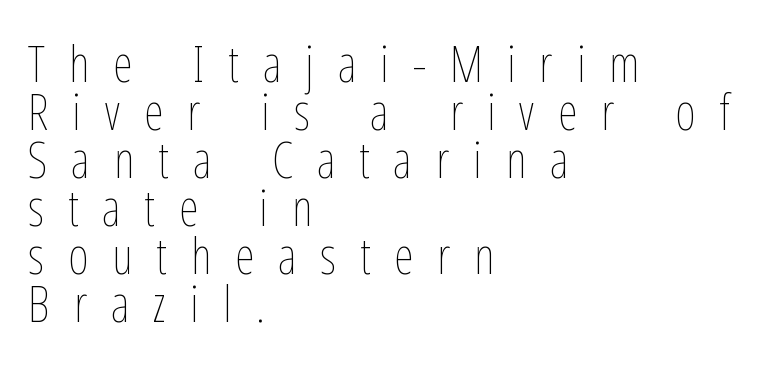
Q: Is the text bold? A: No.
Q: Is the text italic (slanted)? A: No, it is upright.
Q: Is the text underlined? A: No.
Q: How is the paragraph aligned? A: Left-aligned.
Q: Is the spacing between letters normal or unusually wide? A: Unusually wide.
Q: Is the spacing between lines tight, normal or loose? A: Tight.
Q: Width (condensed, normal, or wide)? A: Condensed.
Q: Stroke contrast? A: Low.
Q: x-height? A: Medium.
Q: Monospaced? A: No.
